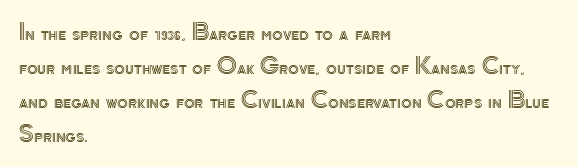
Q: Is the text italic (slanted)? A: No, it is upright.
Q: Is the text underlined? A: No.
Q: How is the paragraph aligned? A: Left-aligned.
Q: Is the spacing between letters normal or unusually wide? A: Normal.
Q: Is the spacing between lines tight, normal or loose? A: Normal.
